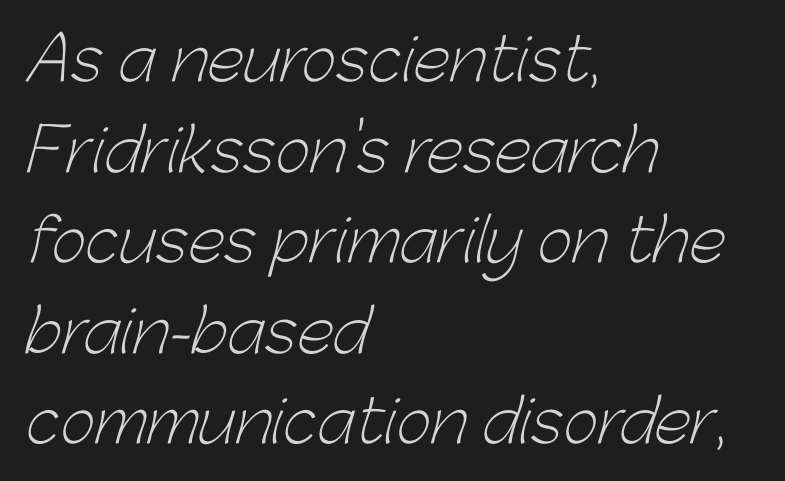
The typeface chosen for these lines omits serifs. The letters look calm and open, with moderate or lighter stems. Honestly, the letter spacing is just normal — you wouldn't notice it. Left-aligned paragraph, ragged on the right.
